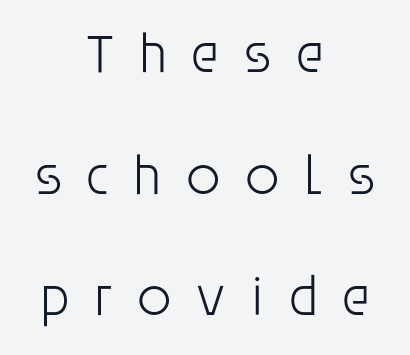
The image shows 56 px light sans-serif type, upright; set centered, loose line spacing (2.17x), unusually wide letter spacing (+0.4 em), not underlined; low stroke contrast and a large x-height.
